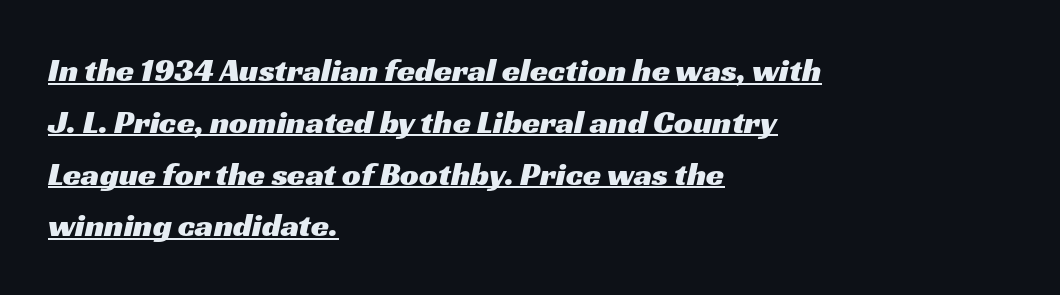
Nothing unusual about the tracking: characters are spaced as the font intends. Horizontal bands of white between lines are of average thickness. No feet cap the strokes, marking this as sans-serif type. This sample has the flowing, uneven cadence of proportional lettering.
